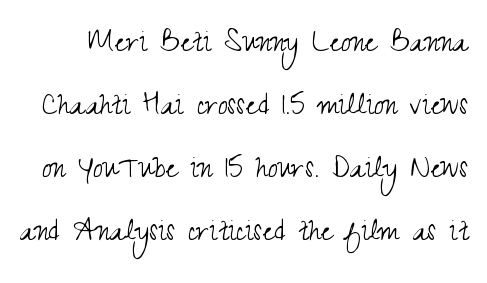
{"serif": "no", "italic": "no", "bold": "no", "weight": "light", "width": "condensed", "stroke_contrast": "medium", "x_height": "small", "monospaced": "no", "underline": "no", "line_spacing_ratio": 1.8, "letter_spacing": "normal", "letter_spacing_em": 0.0, "glyph_px": 35}
